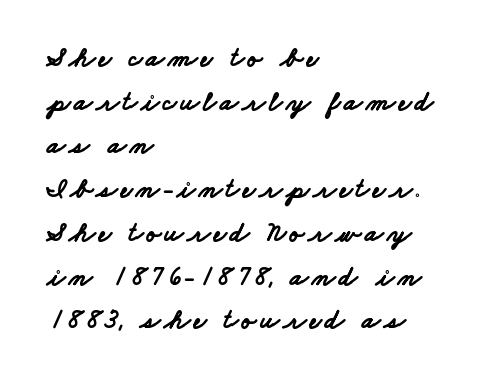
Q: Is the text bold? A: Yes.
Q: Is the text underlined? A: No.
Q: How is the paragraph aligned? A: Left-aligned.
Q: Is the spacing between lines tight, normal or loose? A: Normal.
